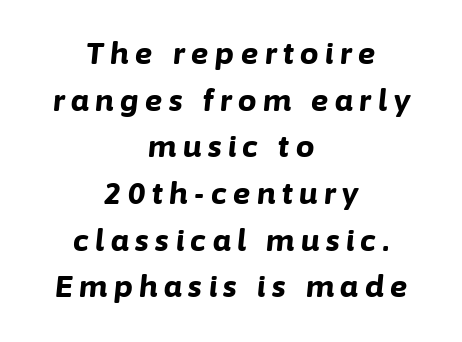
The image shows 29 px bold type, italic (leaning right); set centered, normal line spacing (1.61x), unusually wide letter spacing (+0.23 em), not underlined; low stroke contrast and a medium x-height.
